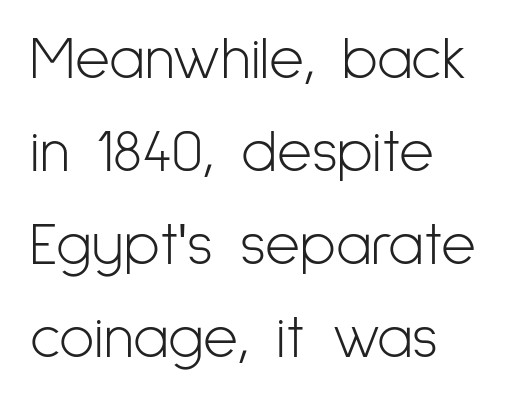
{"serif": "no", "italic": "no", "bold": "no", "weight": "light", "width": "condensed", "stroke_contrast": "low", "x_height": "medium", "monospaced": "no", "underline": "no", "align": "left", "line_spacing": "normal", "line_spacing_ratio": 1.55, "letter_spacing": "normal", "letter_spacing_em": 0.0, "glyph_px": 60}
